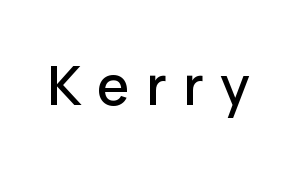
Q: Is the text italic (slanted)? A: No, it is upright.
Q: Is the typeface a serif or a sans-serif typeface? A: Sans-serif.
Q: Is the text underlined? A: No.
Q: Is the spacing between letters normal or unusually wide? A: Unusually wide.
Q: Width (condensed, normal, or wide)? A: Normal.
Q: Stroke contrast? A: Low.
Q: x-height? A: Medium.
Q: Monospaced? A: No.
